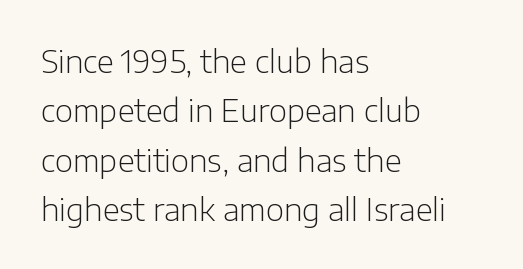
{"serif": "no", "italic": "no", "bold": "no", "weight": "light", "width": "normal", "stroke_contrast": "low", "x_height": "medium", "monospaced": "no", "underline": "no", "align": "left", "line_spacing": "normal", "line_spacing_ratio": 1.59, "letter_spacing": "normal", "letter_spacing_em": 0.0, "glyph_px": 31}
